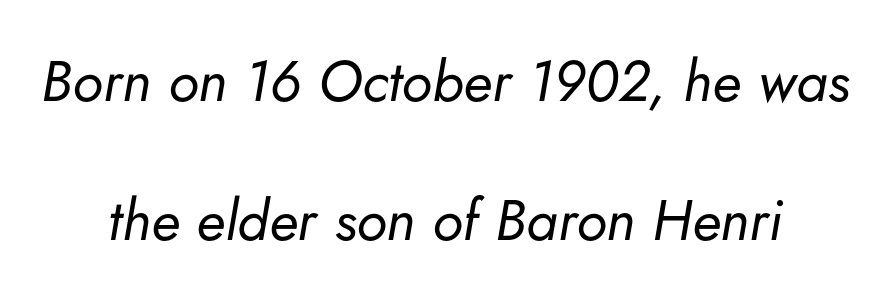
Does the copy run flush right? No — it is centered line by line. Stroke mass is kept to a normal reading level or below. The specimen omits any rule beneath the text block's lines. Caption: standard tracking, unaltered. Looking at the ascenders, they clearly lean. Does the leading feel generous? Absolutely, it's lavish.
